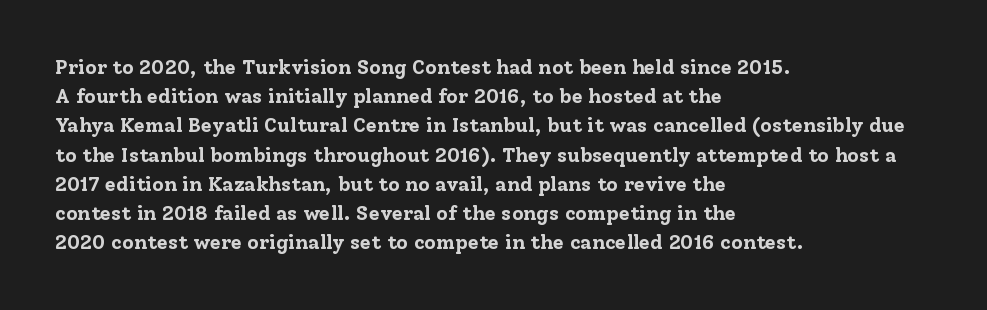
Q: Is the text bold? A: Yes.
Q: Is the text italic (slanted)? A: No, it is upright.
Q: Is the text underlined? A: No.
Q: How is the paragraph aligned? A: Left-aligned.
Q: Is the spacing between letters normal or unusually wide? A: Normal.
Q: Is the spacing between lines tight, normal or loose? A: Normal.
